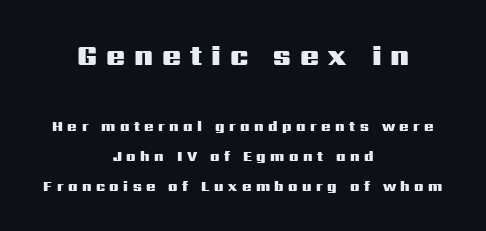
The image shows 28 px heavy, wide sans-serif type, upright; set centered, loose line spacing (2.11x), unusually wide letter spacing (+0.32 em), not underlined; the first (top) block is 2.0x larger; medium stroke contrast and a medium x-height.
